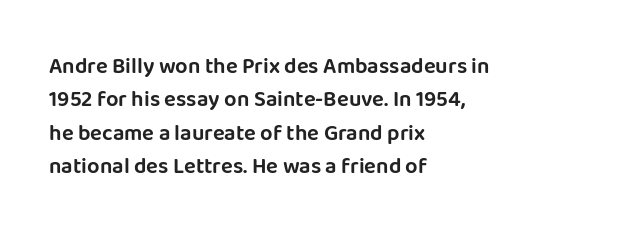
The image shows 22 px text type, upright; set left-aligned, normal line spacing (1.52x), normal letter spacing, not underlined.
